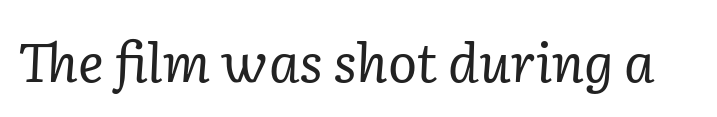
{"serif": "yes", "italic": "yes", "lean": "right", "slant_degrees": 2, "bold": "no", "weight": "regular", "width": "normal", "stroke_contrast": "low", "x_height": "medium", "monospaced": "no", "underline": "no", "letter_spacing": "normal", "letter_spacing_em": 0.0, "glyph_px": 54}
